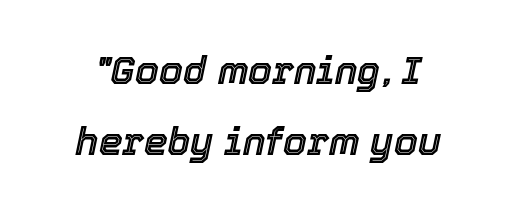
The image shows 38 px text type, italic (leaning right); set line spacing 1.86x, normal letter spacing, not underlined; a medium x-height.
